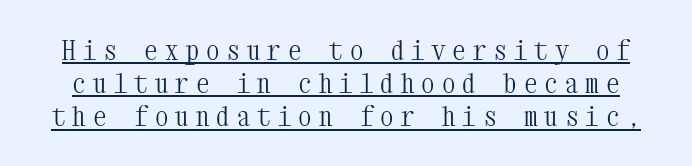
{"italic": "no", "bold": "no", "underline": "yes", "line_spacing_ratio": 1.23, "letter_spacing": "wide", "letter_spacing_em": 0.26, "glyph_px": 27}
